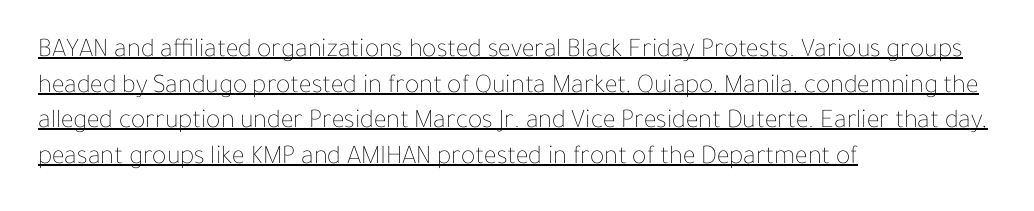
{"italic": "no", "bold": "no", "underline": "yes", "align": "left", "line_spacing": "normal", "line_spacing_ratio": 1.32, "letter_spacing": "normal", "letter_spacing_em": 0.0, "glyph_px": 27}
